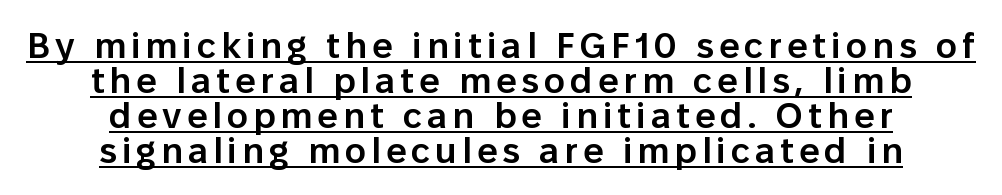
These characters rest on top of a visible drawn line. Very little white space separates one row of letters from the next. The rendering uses natural spacing where letterforms have individual widths. In terms of weight, the rendering is demibold, just under bold. Upright lettering throughout.
